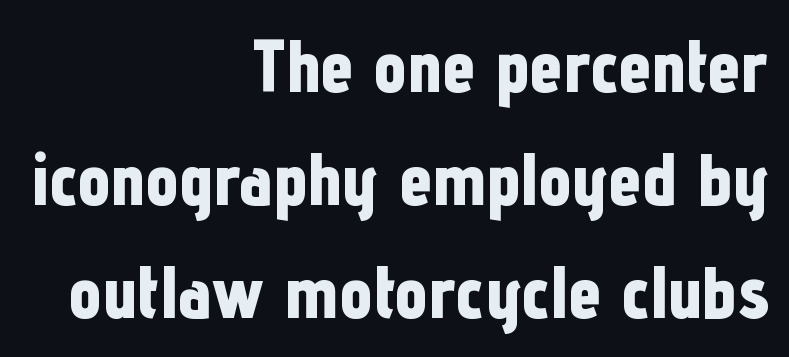
The image shows 74 px bold, condensed sans-serif type, upright; set right-aligned, normal line spacing (1.53x), normal letter spacing, not underlined; low stroke contrast and a medium x-height.
